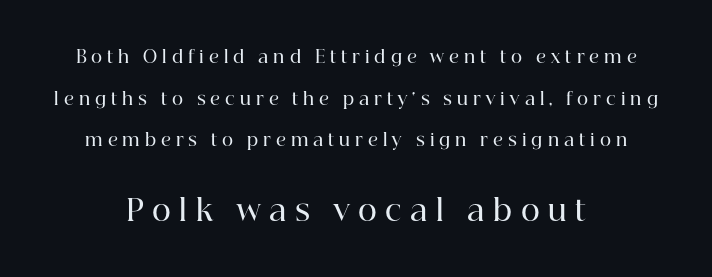
The image shows 29 px semibold serif type, upright; set centered, loose line spacing (2.45x), unusually wide letter spacing (+0.29 em), not underlined; the second (bottom) block is 1.71x larger; high stroke contrast and a medium x-height.
